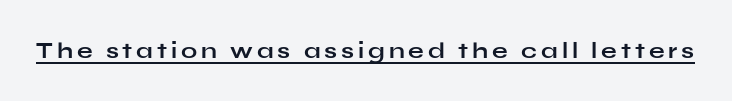
These characters rest on top of a visible drawn line. Caption: bold face, heavy strokes. No italicization has been applied; the sample stays upright.
